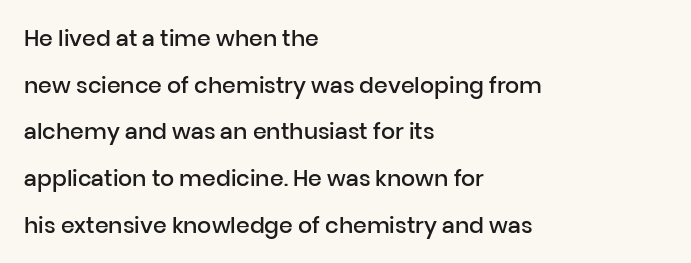
{"italic": "no", "bold": "semi", "underline": "no", "align": "left", "line_spacing": "loose", "line_spacing_ratio": 2.12, "letter_spacing": "normal", "letter_spacing_em": 0.0, "glyph_px": 22}
